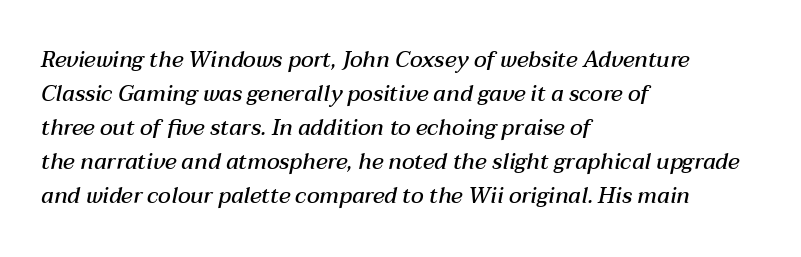
The image shows 22 px text type, italic (leaning right); set left-aligned, normal line spacing (1.55x), normal letter spacing, not underlined.
